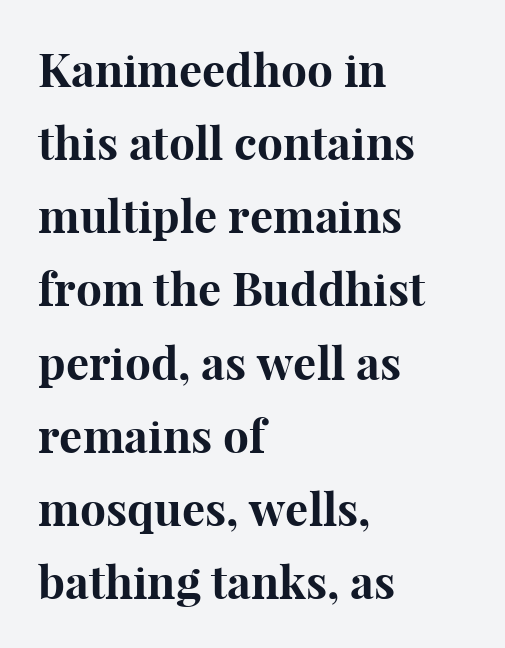
Q: Is the text bold? A: Yes.
Q: Is the text italic (slanted)? A: No, it is upright.
Q: Is the typeface a serif or a sans-serif typeface? A: Serif.
Q: Is the text underlined? A: No.
Q: How is the paragraph aligned? A: Left-aligned.
Q: Is the spacing between letters normal or unusually wide? A: Normal.
Q: Is the spacing between lines tight, normal or loose? A: Normal.
Q: Width (condensed, normal, or wide)? A: Normal.
Q: Stroke contrast? A: High.
Q: x-height? A: Medium.
Q: Monospaced? A: No.
